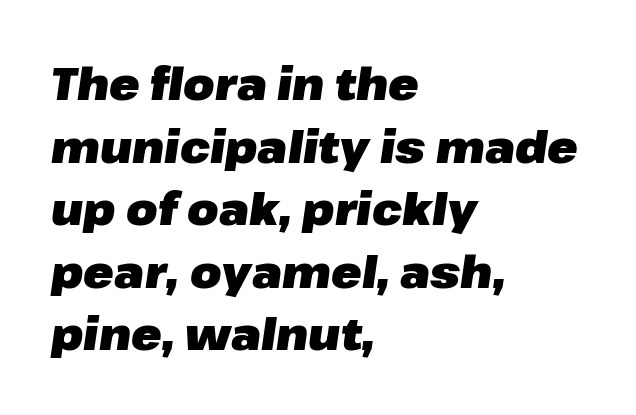
Compared with typical body copy, the letter spacing here is the same. Just letters on the line, the space beneath them empty. Summary of vertical rhythm: regular, with standard interline spacing. These lines are rendered in a variable-pitch font.
